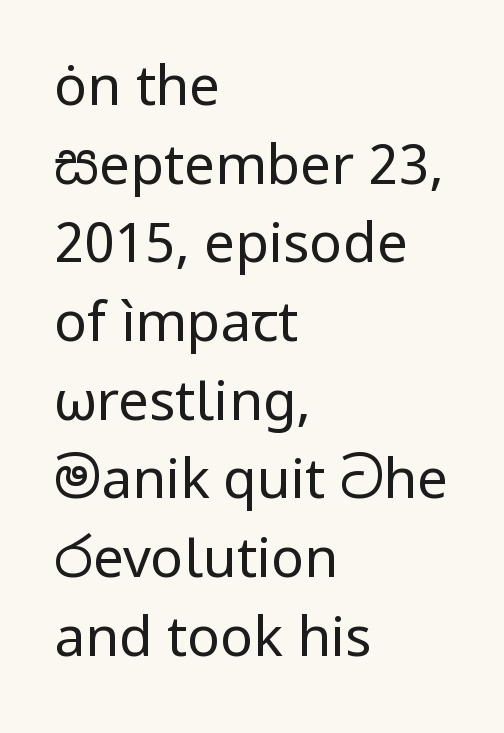
In CSS terms this would be text-align: left. Observe the absence of serifs on each vertical stroke in this sample. Underlining? Definitely not there. Every stem runs plumb, perpendicular to the baseline. Proportional: the letters do not fall into vertical columns.
